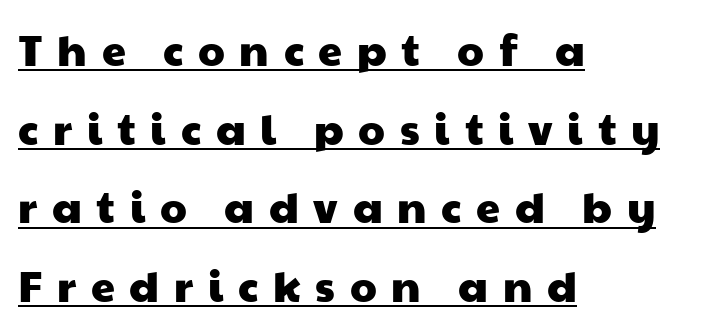
{"serif": "no", "width": "wide", "stroke_contrast": "low", "x_height": "medium", "monospaced": "no", "underline": "yes", "align": "left", "line_spacing_ratio": 1.83, "letter_spacing": "wide", "letter_spacing_em": 0.34, "glyph_px": 43}
